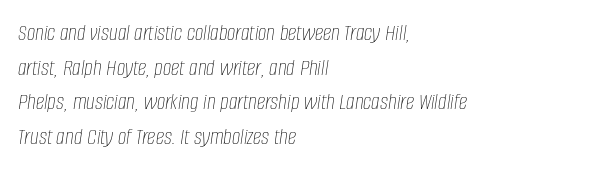
Q: Is the text bold? A: No.
Q: Is the text italic (slanted)? A: Yes, it leans right by about 8 degrees.
Q: Is the text underlined? A: No.
Q: How is the paragraph aligned? A: Left-aligned.
Q: Is the spacing between letters normal or unusually wide? A: Normal.
Q: Is the spacing between lines tight, normal or loose? A: Normal.
